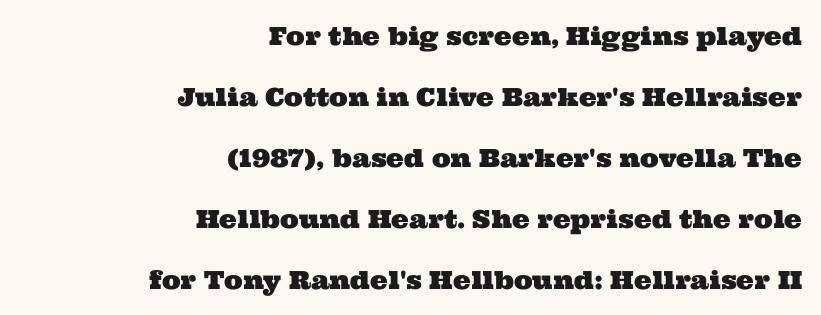
The image shows 25 px text type; set right-aligned, loose line spacing (2.44x), normal letter spacing, not underlined.
